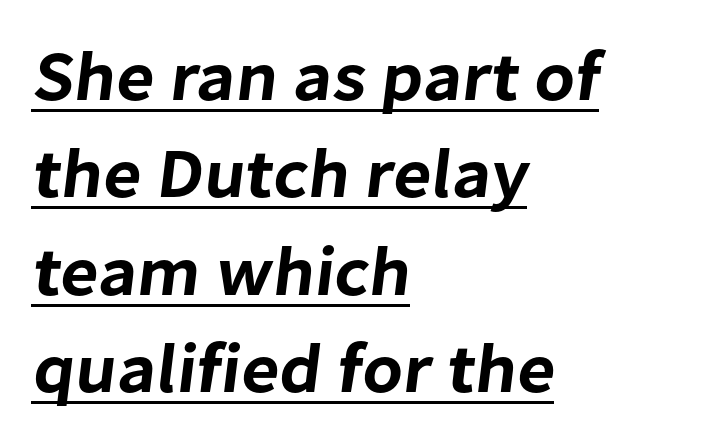
Beneath each row of characters lies a ruled line. Is this a fixed-width face? No — the glyphs have proportional, varying widths. You could call the tracking neutral — neither tight nor loose. Letterform terminals end flat and unadorned throughout the passage. Evenly set lines give the paragraph a standard silhouette.
